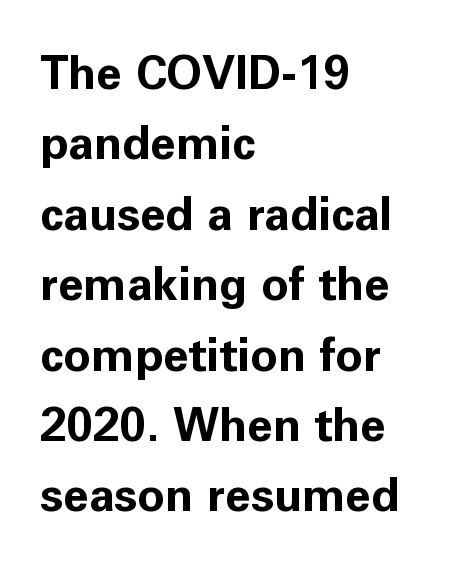
The image shows 46 px bold sans-serif type, upright; set left-aligned, normal line spacing (1.53x), normal letter spacing, not underlined; low stroke contrast and a medium x-height.
